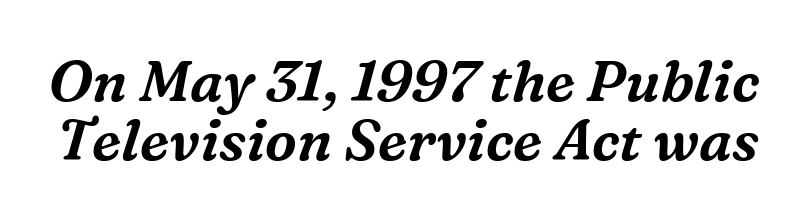
Designer's note — italics engaged. Vertically, the passage feels compressed, each row crowding the next. A bare baseline throughout the passage. Honestly, the letter spacing is just normal — you wouldn't notice it. Character widths vary here, with narrow letters taking less room than wide ones.
